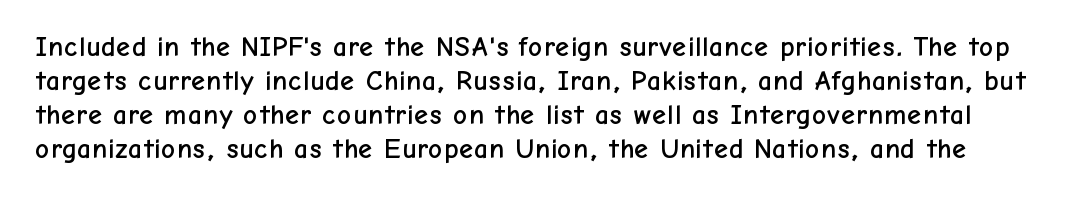
Q: Is the text italic (slanted)? A: No, it is upright.
Q: Is the typeface a serif or a sans-serif typeface? A: Sans-serif.
Q: Is the text underlined? A: No.
Q: Is the spacing between letters normal or unusually wide? A: Normal.
Q: Width (condensed, normal, or wide)? A: Normal.
Q: Stroke contrast? A: Low.
Q: x-height? A: Medium.
Q: Monospaced? A: No.
